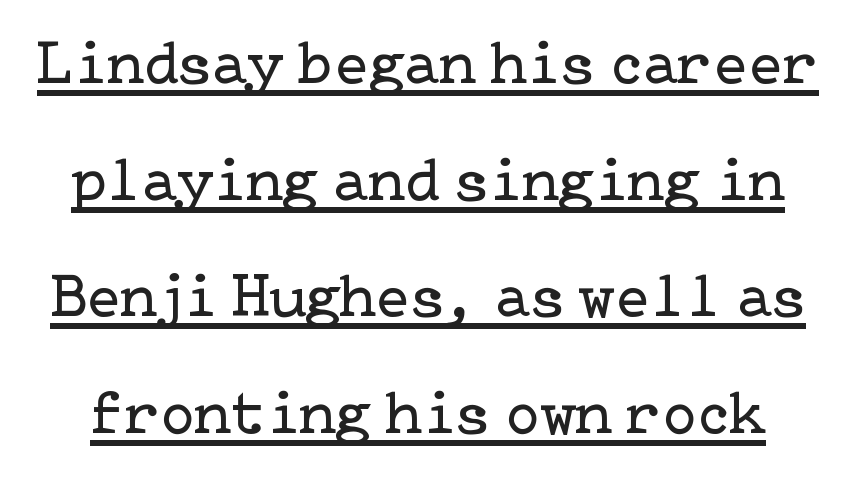
No letter is thick-stroked: the sample isn't bold. Designer's note — italics off, roman on. Type style note: has serifs. The type is set solid horizontally, with unmodified tracking. Notice how a bar underscores the lettering throughout.
